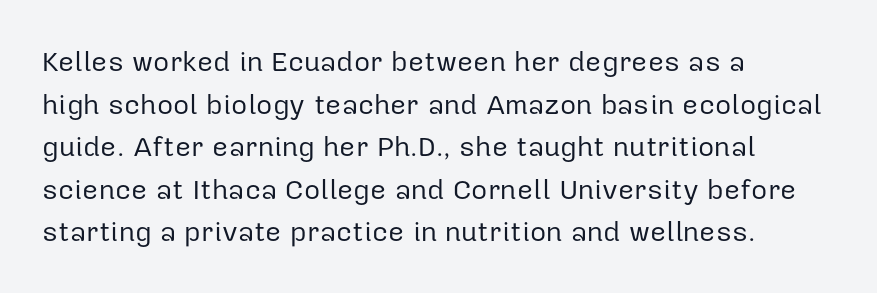
The image shows 28 px regular-weight sans-serif type, upright; set left-aligned, normal line spacing (1.52x), normal letter spacing, not underlined; low stroke contrast and a medium x-height.
